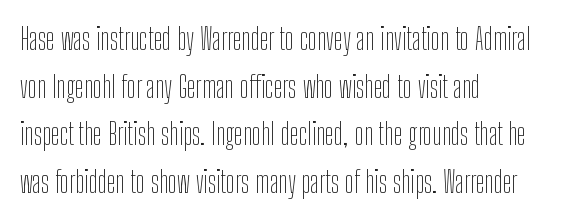
The image shows 30 px thin, condensed sans-serif type, upright; set left-aligned, normal line spacing (1.59x), normal letter spacing, not underlined; low stroke contrast and a medium x-height.
